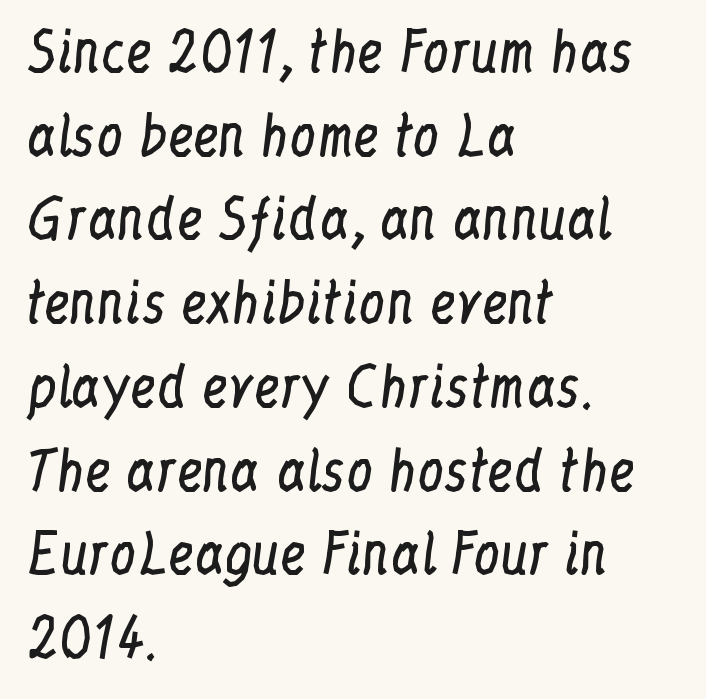
Q: Is the text bold? A: No.
Q: Is the text italic (slanted)? A: Yes.
Q: Is the typeface a serif or a sans-serif typeface? A: Serif.
Q: Is the text underlined? A: No.
Q: How is the paragraph aligned? A: Left-aligned.
Q: Is the spacing between letters normal or unusually wide? A: Normal.
Q: Is the spacing between lines tight, normal or loose? A: Normal.
Q: Width (condensed, normal, or wide)? A: Condensed.
Q: Stroke contrast? A: Low.
Q: x-height? A: Medium.
Q: Monospaced? A: No.
